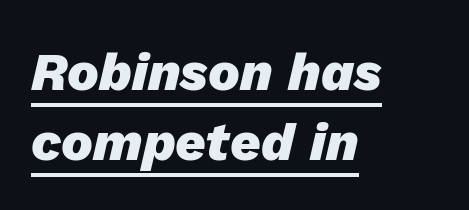
How are the letters spaced? Ordinarily, with no added tracking. The passage shown is underscored from start to finish. The passage is arranged the way most books set body copy — flush left. Italic? Definitely — the glyphs are oblique. What weight is shown? A full bold with thick strokes. This sample has the flowing, uneven cadence of proportional lettering.
